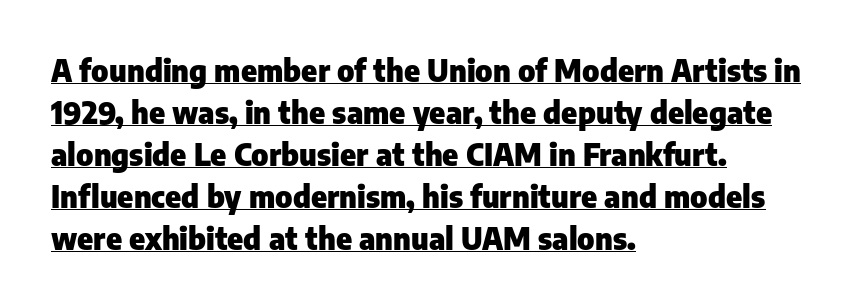
The image shows 30 px heavy sans-serif type, upright; set left-aligned, normal line spacing (1.4x), normal letter spacing, underlined; low stroke contrast and a medium x-height.
